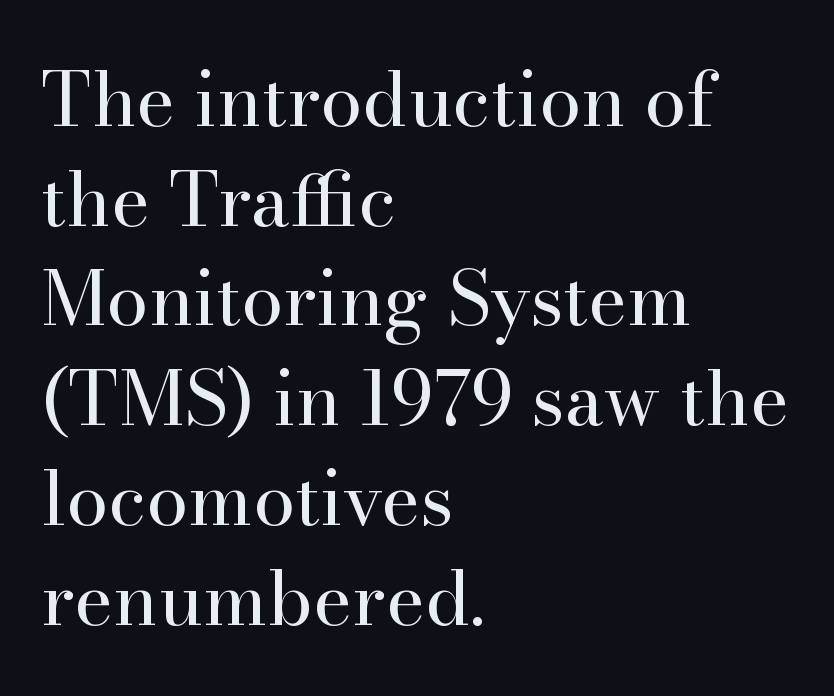
You can tell it's not italic because the verticals are truly vertical. The rendering shows small feet on the letterforms — a serif design. Vertical spacing — default. The strokes carry an ordinary text weight at most. Line starts are locked; line ends wander. Tracking value appears to be zero — textbook default spacing.
